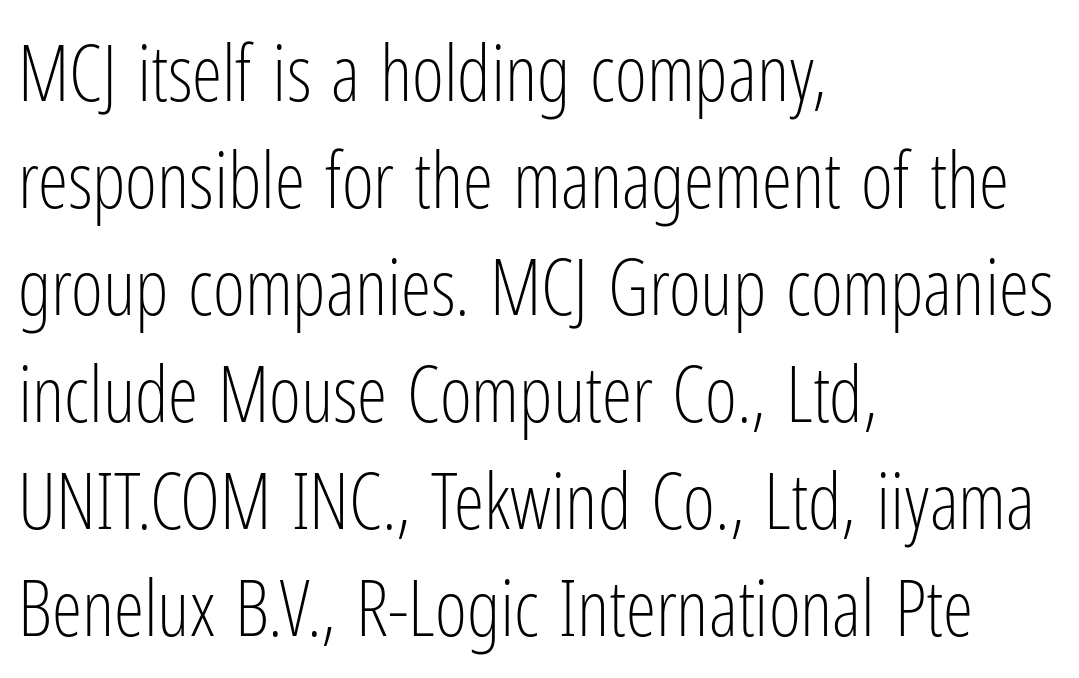
The text block is weighted toward the left margin, trailing off unevenly rightward. Ordinary non-slanted type is in use. Does the type have serifs? No, each stem ends abruptly. Weight: not bold — regular or lighter. A typesetter would call this zero additional tracking.
